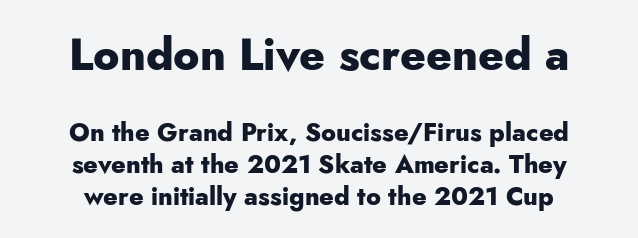
Words appear dense and cohesive because spacing is normal. You can tell it's not italic because the verticals are truly vertical. The text block is weighted toward neither margin, spreading evenly from the middle. The face used here has the dense, thick strokes of a bold. Check under the words: just untouched page. Regarding leading, the lines here are spaced in the standard way.
